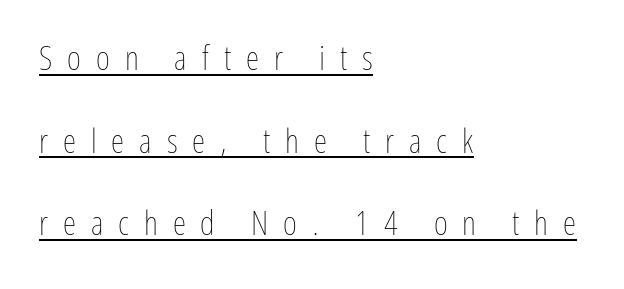
Q: Is the text bold? A: No.
Q: Is the text italic (slanted)? A: No, it is upright.
Q: Is the text underlined? A: Yes.
Q: How is the paragraph aligned? A: Left-aligned.
Q: Is the spacing between letters normal or unusually wide? A: Unusually wide.
Q: Is the spacing between lines tight, normal or loose? A: Loose.
Q: Width (condensed, normal, or wide)? A: Condensed.
Q: Stroke contrast? A: Low.
Q: x-height? A: Medium.
Q: Monospaced? A: No.
